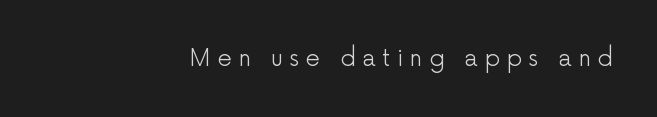
The image shows 23 px text type, upright; set right-aligned, unusually wide letter spacing (+0.28 em), not underlined.
